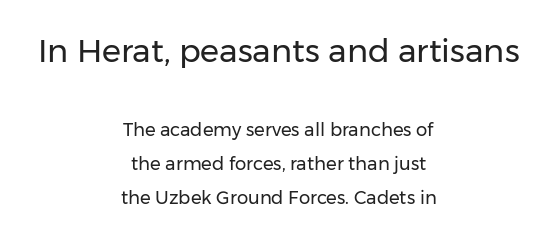
Q: Is the text bold? A: No.
Q: Is the text italic (slanted)? A: No, it is upright.
Q: Is the typeface a serif or a sans-serif typeface? A: Sans-serif.
Q: Is the text underlined? A: No.
Q: How is the paragraph aligned? A: Centered.
Q: Is the spacing between letters normal or unusually wide? A: Normal.
Q: Is the spacing between lines tight, normal or loose? A: Loose.
Q: Which block of text is set in a larger size, the first (top) or the second (bottom)? A: The first (top) one.
Q: Width (condensed, normal, or wide)? A: Normal.
Q: Stroke contrast? A: Low.
Q: x-height? A: Medium.
Q: Monospaced? A: No.
